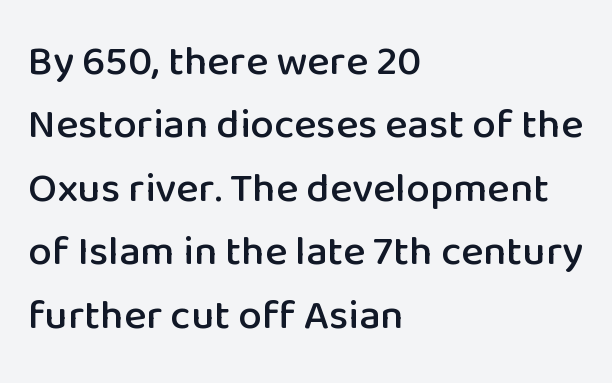
The rendering shows plain stroke endings on the letterforms — a sans-serif design. Whoever set this chose a conventional vertical rhythm. Character widths vary here, with narrow letters taking less room than wide ones. Each word holds together tightly as a unit, with standard inter-letter gaps. The lines are quadded left. Ascenders rise straight up at ninety degrees.
